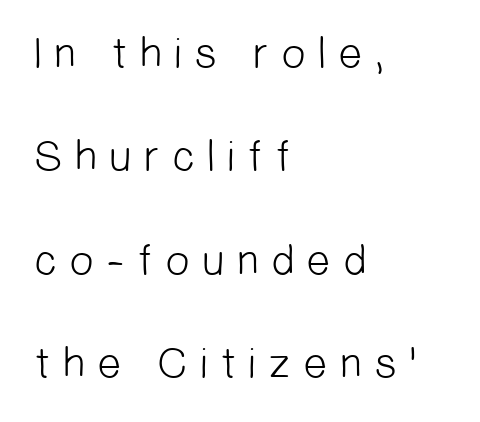
The paragraph shown leans on its left margin. The space between consecutive lines is lavish. The face used here is proportionally spaced, like ordinary book or web type. The cut favours lightness, reaching ordinary text weight at its darkest.
